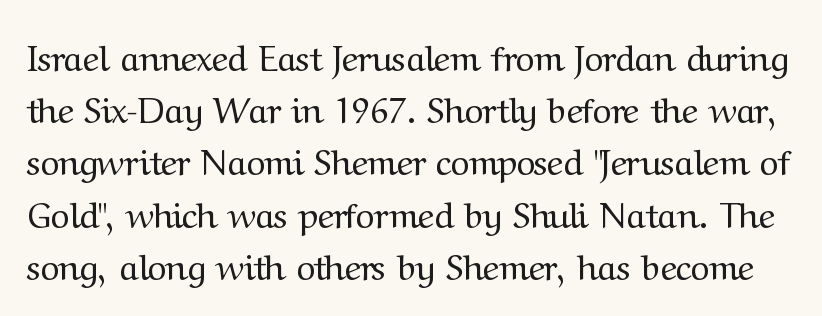
Q: Is the text bold? A: No.
Q: Is the text italic (slanted)? A: No, it is upright.
Q: Is the typeface a serif or a sans-serif typeface? A: Serif.
Q: Is the text underlined? A: No.
Q: Is the spacing between letters normal or unusually wide? A: Normal.
Q: Is the spacing between lines tight, normal or loose? A: Normal.
Q: Width (condensed, normal, or wide)? A: Normal.
Q: Stroke contrast? A: Medium.
Q: x-height? A: Medium.
Q: Monospaced? A: No.
